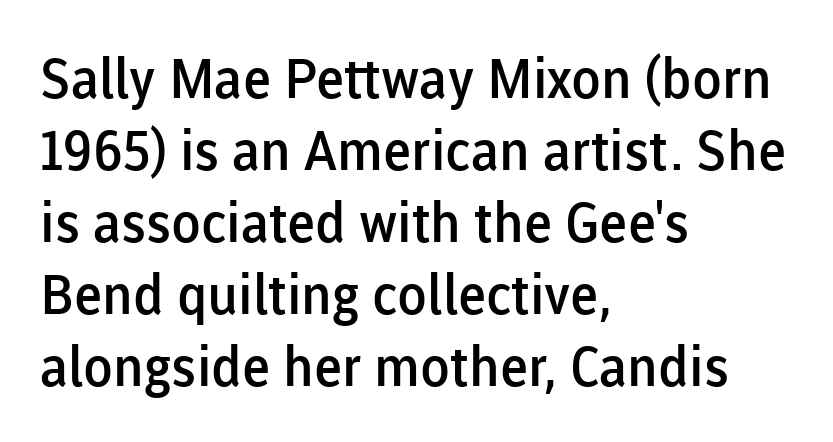
{"serif": "no", "italic": "no", "bold": "semi", "weight": "semibold", "width": "normal", "stroke_contrast": "low", "x_height": "medium", "monospaced": "no", "underline": "no", "align": "left", "line_spacing": "normal", "line_spacing_ratio": 1.31, "letter_spacing": "normal", "letter_spacing_em": 0.0, "glyph_px": 55}
